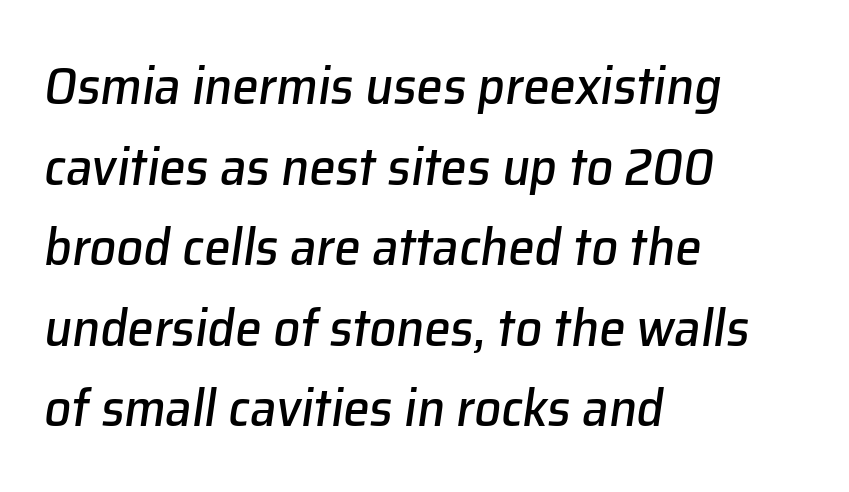
The image shows 53 px text type, italic (leaning right); set left-aligned, normal line spacing (1.52x), normal letter spacing, not underlined; low stroke contrast and a medium x-height.
